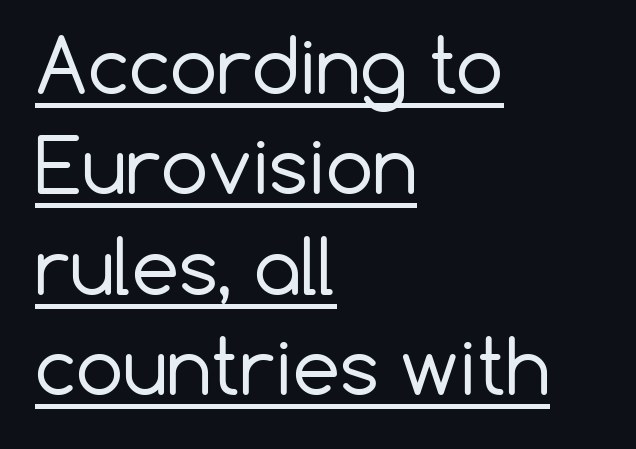
The image shows 75 px regular-weight sans-serif type, upright; set left-aligned, normal line spacing (1.34x), normal letter spacing, underlined; low stroke contrast and a medium x-height.
